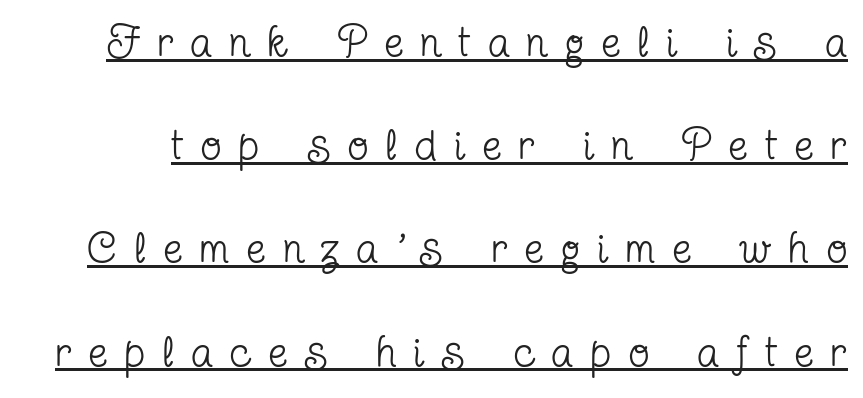
Q: Is the text bold? A: No.
Q: Is the text italic (slanted)? A: No, it is upright.
Q: Is the typeface a serif or a sans-serif typeface? A: Serif.
Q: Is the text underlined? A: Yes.
Q: Is the spacing between letters normal or unusually wide? A: Unusually wide.
Q: Is the spacing between lines tight, normal or loose? A: Loose.
Q: Width (condensed, normal, or wide)? A: Condensed.
Q: Stroke contrast? A: Low.
Q: x-height? A: Medium.
Q: Monospaced? A: No.
